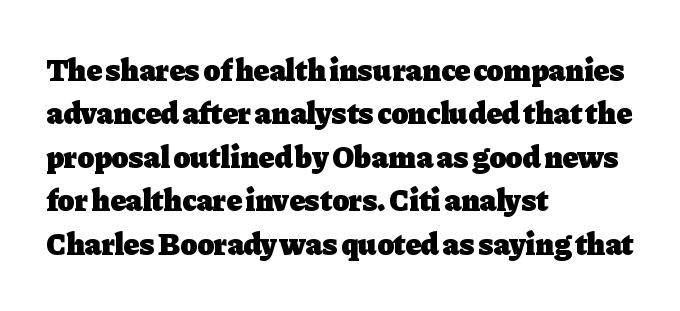
{"serif": "yes", "italic": "no", "bold": "yes", "weight": "heavy", "width": "normal", "stroke_contrast": "low", "x_height": "medium", "monospaced": "no", "underline": "no", "align": "left", "line_spacing": "normal", "line_spacing_ratio": 1.4, "letter_spacing": "normal", "letter_spacing_em": 0.0, "glyph_px": 31}
